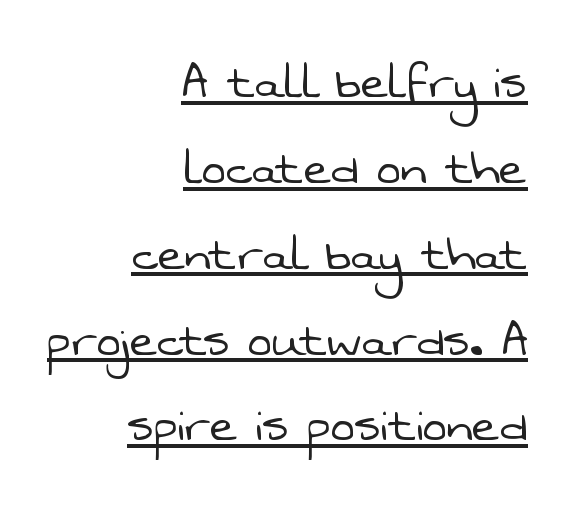
Q: Is the text bold? A: No.
Q: Is the typeface a serif or a sans-serif typeface? A: Sans-serif.
Q: Is the text underlined? A: Yes.
Q: How is the paragraph aligned? A: Right-aligned.
Q: Is the spacing between letters normal or unusually wide? A: Normal.
Q: Is the spacing between lines tight, normal or loose? A: Normal.
Q: Width (condensed, normal, or wide)? A: Normal.
Q: Stroke contrast? A: Low.
Q: x-height? A: Medium.
Q: Monospaced? A: No.
